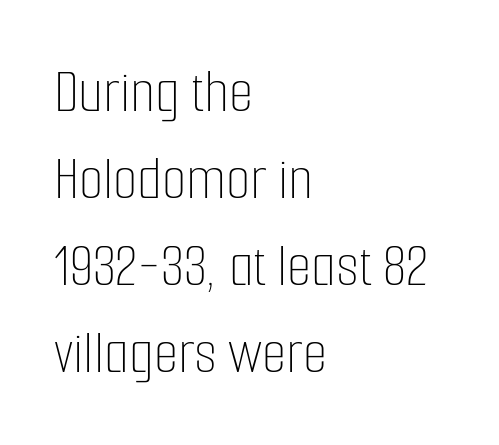
The rendering uses natural spacing where letterforms have individual widths. Italic? Not at all — the glyphs are vertical. Alignment: flush left. The zone under the glyphs is completely vacant.
